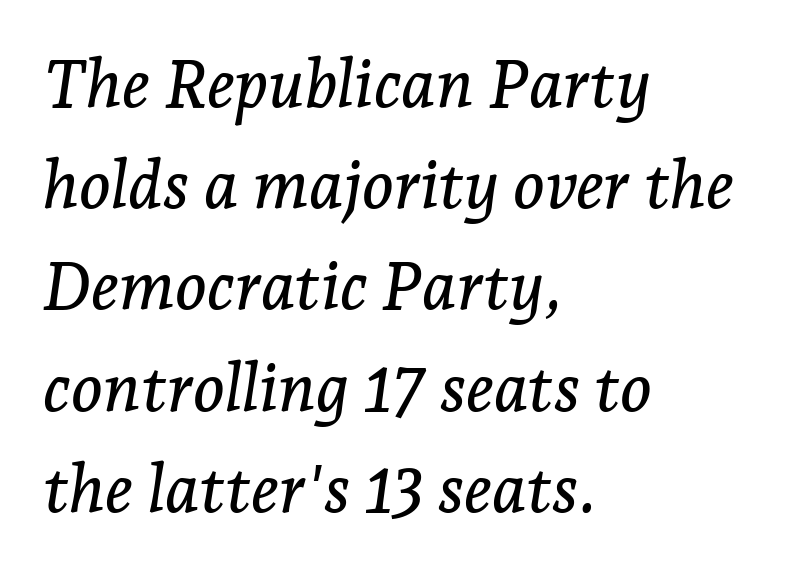
The image shows 67 px serif type, italic (leaning right); set left-aligned, normal line spacing (1.51x), normal letter spacing, not underlined; low stroke contrast and a medium x-height.
